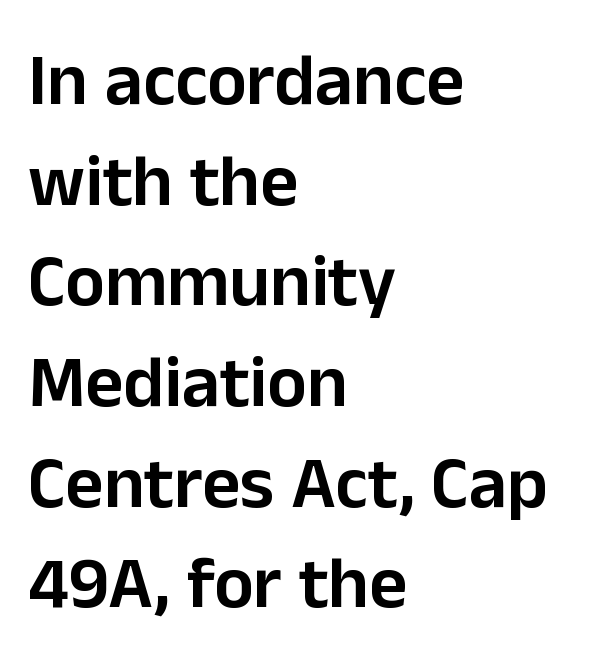
Q: Is the text bold? A: Semi-bold.
Q: Is the text italic (slanted)? A: No, it is upright.
Q: Is the typeface a serif or a sans-serif typeface? A: Sans-serif.
Q: Is the text underlined? A: No.
Q: How is the paragraph aligned? A: Left-aligned.
Q: Is the spacing between letters normal or unusually wide? A: Normal.
Q: Is the spacing between lines tight, normal or loose? A: Normal.
Q: Width (condensed, normal, or wide)? A: Normal.
Q: Stroke contrast? A: Low.
Q: x-height? A: Medium.
Q: Monospaced? A: No.
